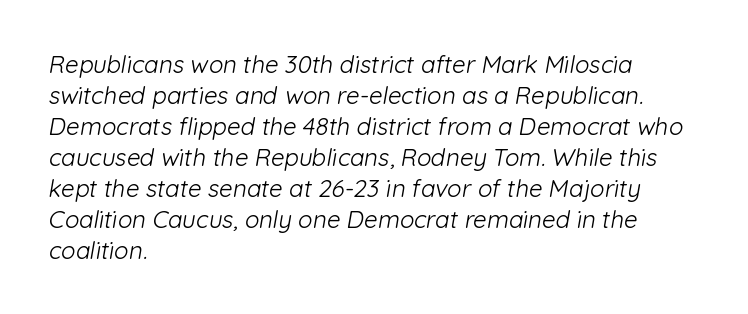
{"bold": "no", "underline": "no", "align": "left", "line_spacing": "normal", "line_spacing_ratio": 1.29, "letter_spacing": "normal", "letter_spacing_em": 0.0, "glyph_px": 24}
